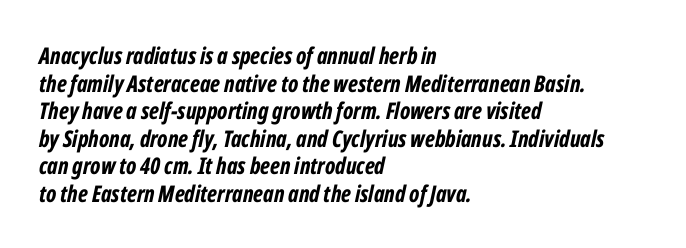
Q: Is the text bold? A: Yes.
Q: Is the text italic (slanted)? A: Yes, it leans right by about 12 degrees.
Q: Is the text underlined? A: No.
Q: How is the paragraph aligned? A: Left-aligned.
Q: Is the spacing between letters normal or unusually wide? A: Normal.
